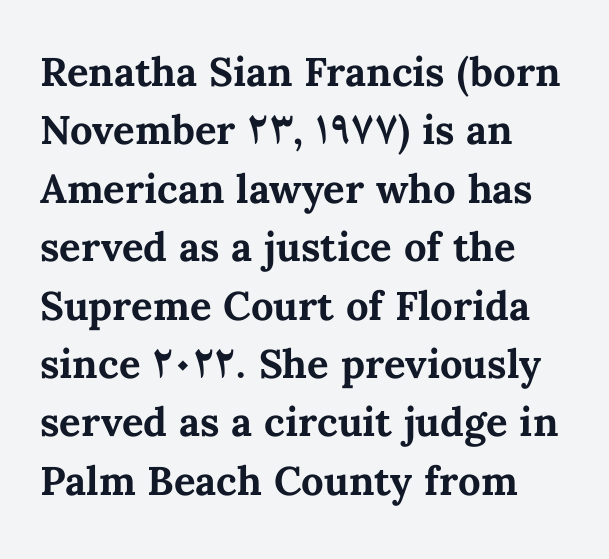
The image shows 40 px bold type, upright; set left-aligned, normal line spacing (1.46x), normal letter spacing, not underlined; medium stroke contrast and a medium x-height.
